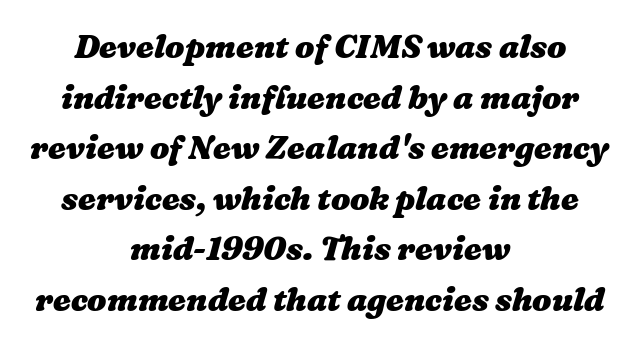
The image shows 32 px heavy, wide type; set centered, normal line spacing (1.58x), normal letter spacing, not underlined; medium stroke contrast and a medium x-height.
